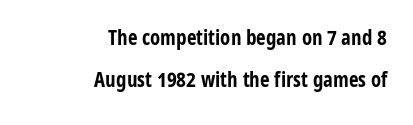
The tracking reads as untouched default to a designer's eye. Italic? Not at all — the glyphs are vertical. Regarding leading, the lines here are spaced well apart. Caption: bold face, heavy strokes. Each line ends at the same right margin while the left side varies.
